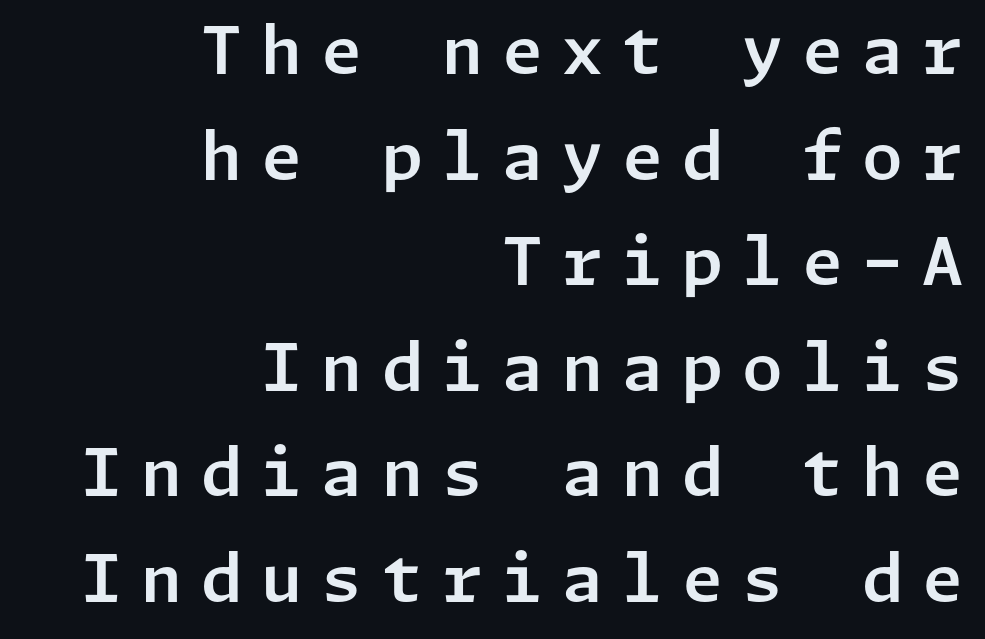
A roman cut, with each character standing at attention. The vertical gap from one line to the next is medium. The typesetter chose a ragged-left arrangement here. Only glyphs here, with clear space below each row.
